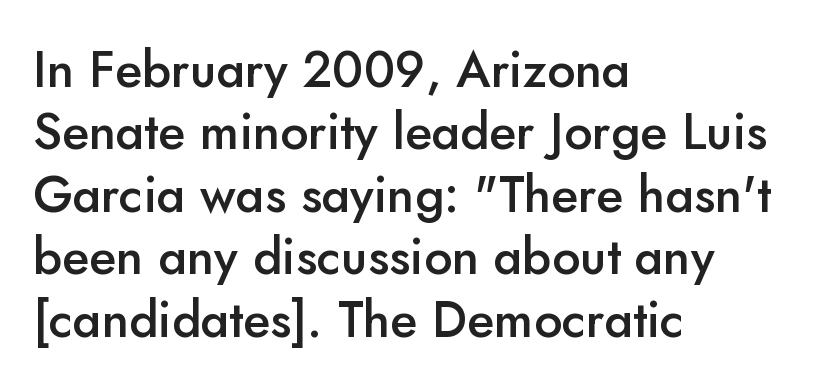
{"serif": "no", "italic": "no", "bold": "semi", "weight": "semibold", "width": "normal", "stroke_contrast": "low", "x_height": "small", "monospaced": "no", "underline": "no", "align": "left", "line_spacing": "normal", "line_spacing_ratio": 1.25, "letter_spacing": "normal", "letter_spacing_em": 0.0, "glyph_px": 50}
